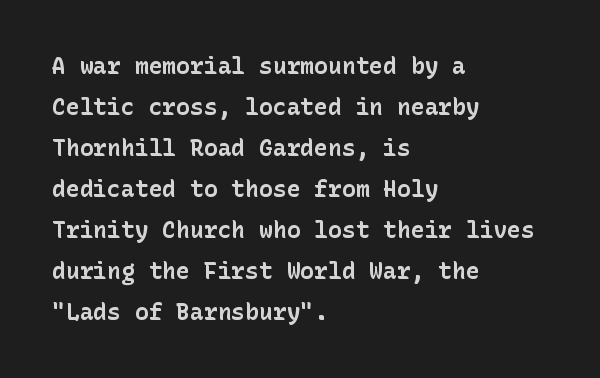
The image shows 23 px bold type, upright; set left-aligned, line spacing 1.78x, normal letter spacing, not underlined.
